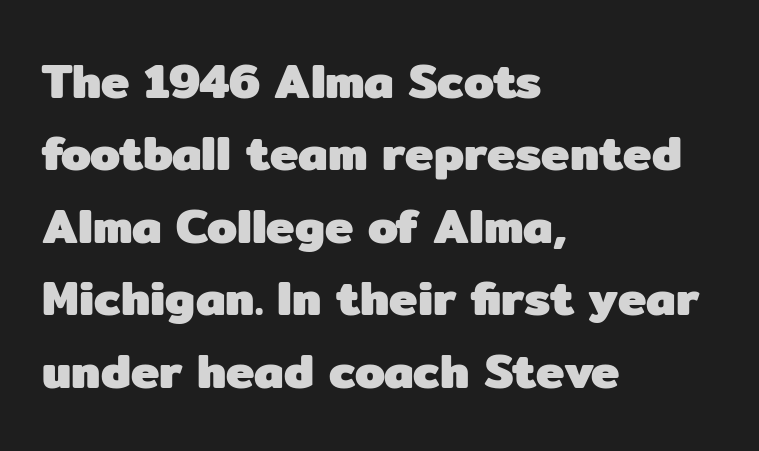
Every stem runs plumb, perpendicular to the baseline. A typesetter would label this face a sans. The line texture is even and compact thanks to regular tracking. Compared with typical paragraphs, the rows here are spaced about the same.
